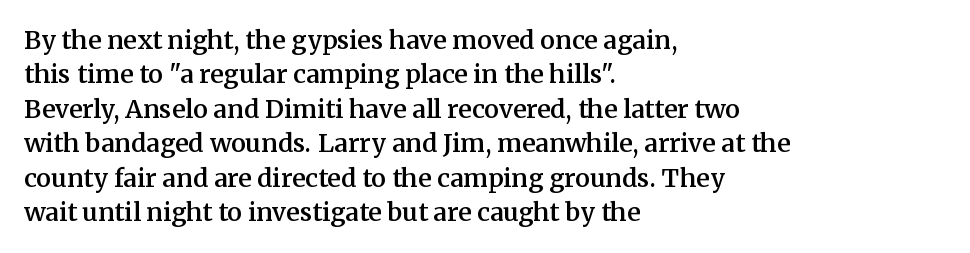
The image shows 25 px text type, upright; set left-aligned, normal line spacing (1.38x), normal letter spacing, not underlined.
